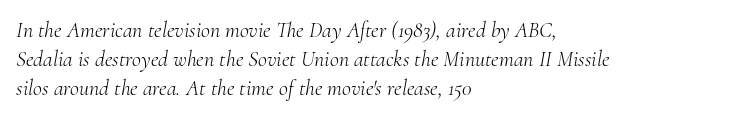
Clear beneath every line of the passage. You can tell it's italic because the verticals aren't actually vertical. Whoever set this chose a conventional vertical rhythm. The typeface has the unassuming heft of standard copy or less. Casual observation: everything's shoved over to the left. Glyph-to-glyph distance matches everyday printed text.
